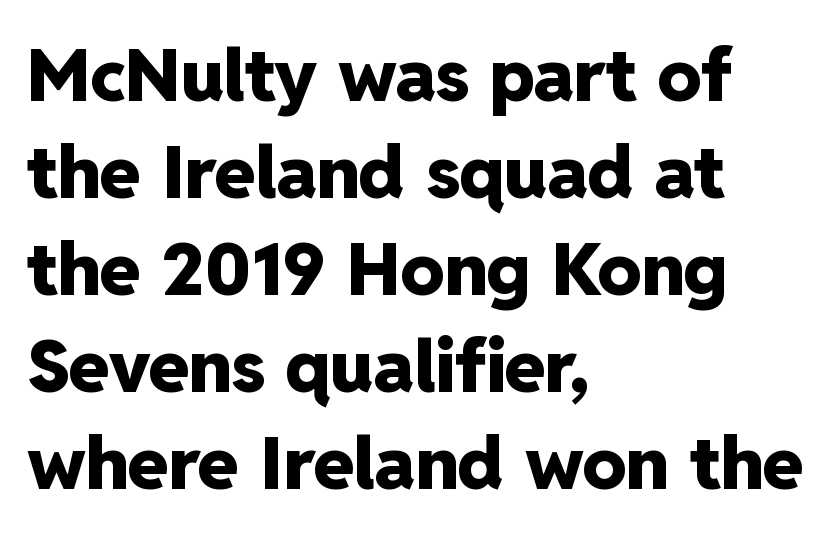
The image shows 73 px heavy sans-serif type, upright; set left-aligned, normal line spacing (1.33x), normal letter spacing, not underlined; low stroke contrast and a medium x-height.
